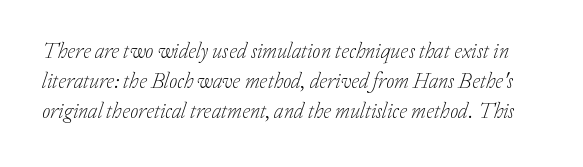
The image shows 21 px text type, italic (leaning right); set normal line spacing (1.44x), normal letter spacing, not underlined.
